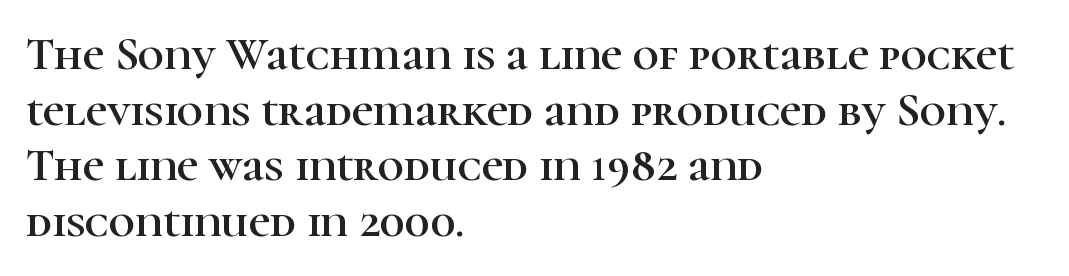
The image shows 46 px serif type, upright; set left-aligned, line spacing 1.21x, normal letter spacing, not underlined; high stroke contrast and a medium x-height.
